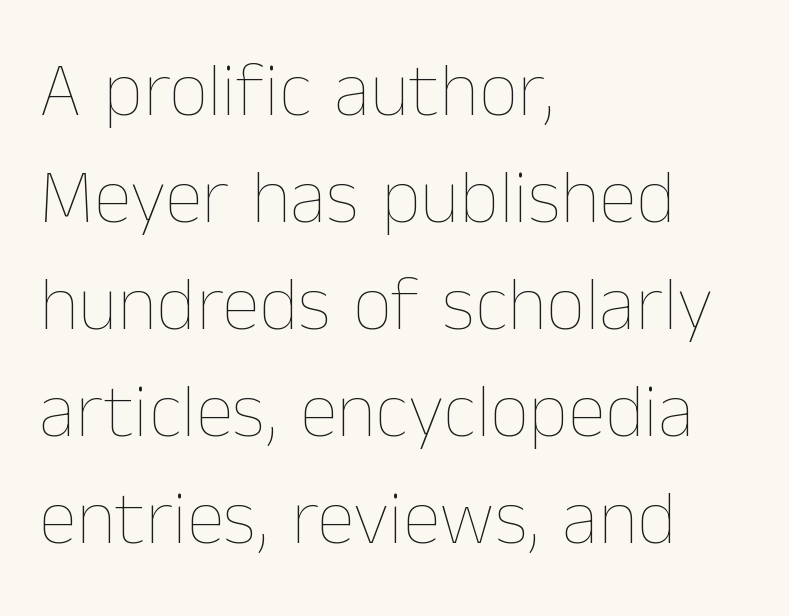
Q: Is the text bold? A: No.
Q: Is the text italic (slanted)? A: No, it is upright.
Q: Is the text underlined? A: No.
Q: How is the paragraph aligned? A: Left-aligned.
Q: Is the spacing between letters normal or unusually wide? A: Normal.
Q: Is the spacing between lines tight, normal or loose? A: Normal.
Q: Width (condensed, normal, or wide)? A: Normal.
Q: Stroke contrast? A: Low.
Q: x-height? A: Medium.
Q: Monospaced? A: No.
